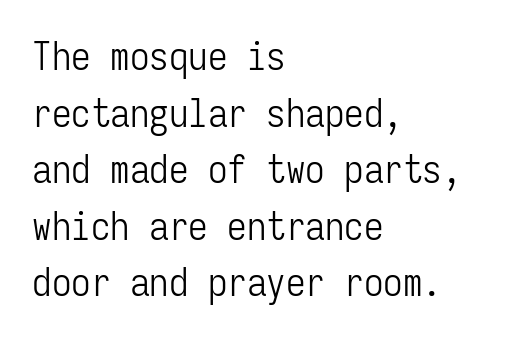
The image shows 39 px light, condensed sans-serif type, upright, monospaced; set left-aligned, normal line spacing (1.45x), normal letter spacing, not underlined; low stroke contrast and a medium x-height.
